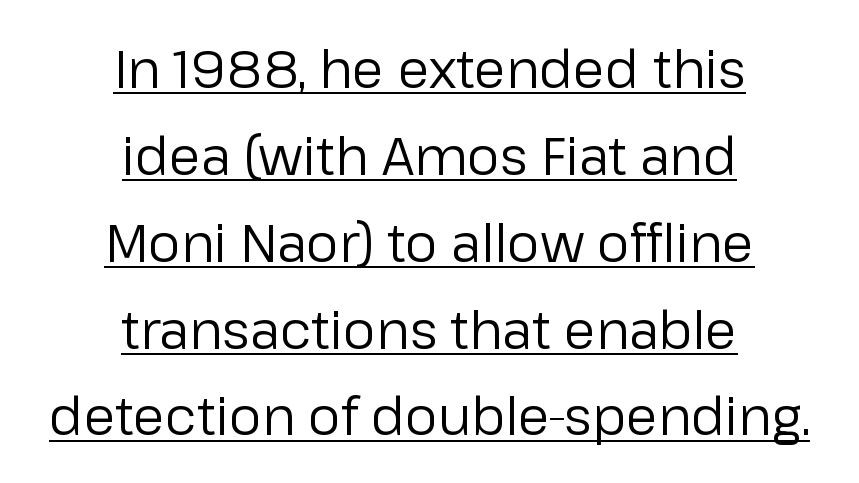
Standard letterfit; no display-style spreading of the glyphs. The font's upright variant was chosen for this text. Every row of glyphs is offset so its center matches the block's center. Vertically, the passage feels balanced, rows spaced as you'd expect. Check where the strokes stop: nothing finishes them off — pure sans. A rule runs beneath these lines of type.
